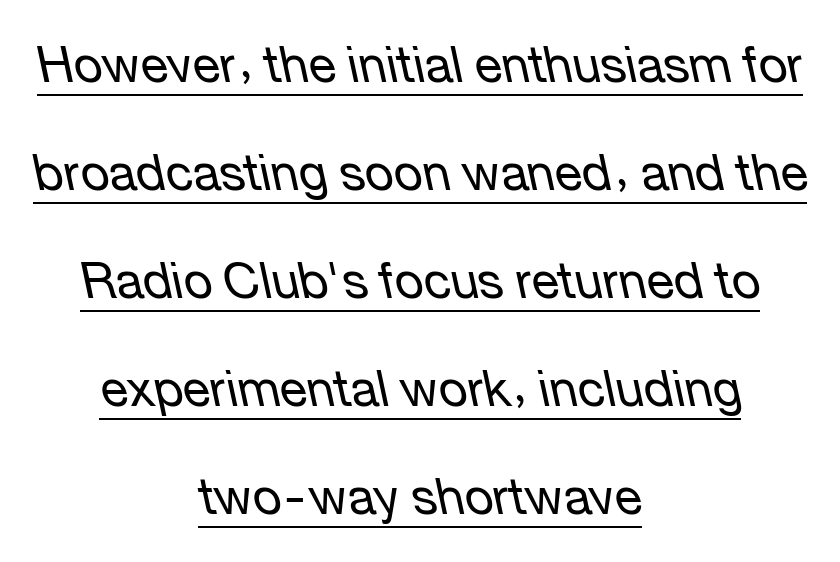
Q: Is the text bold? A: No.
Q: Is the text italic (slanted)? A: Yes, it leans left by about 12 degrees.
Q: Is the text underlined? A: Yes.
Q: How is the paragraph aligned? A: Centered.
Q: Is the spacing between letters normal or unusually wide? A: Normal.
Q: Is the spacing between lines tight, normal or loose? A: Loose.
Q: Width (condensed, normal, or wide)? A: Normal.
Q: Stroke contrast? A: Low.
Q: x-height? A: Medium.
Q: Monospaced? A: No.
